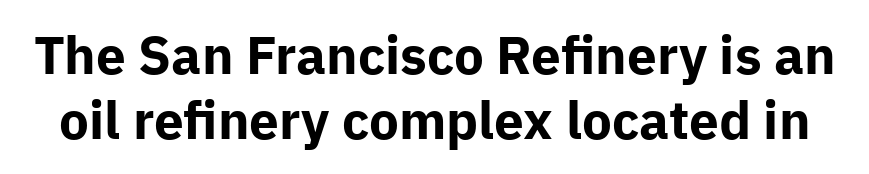
Default kerning and tracking; the words read as compact shapes. The passage shown is typeset with a sans-serif family. The zone under the glyphs is completely vacant. Is the type bold? Yes — the strokes are clearly thick and heavy.
